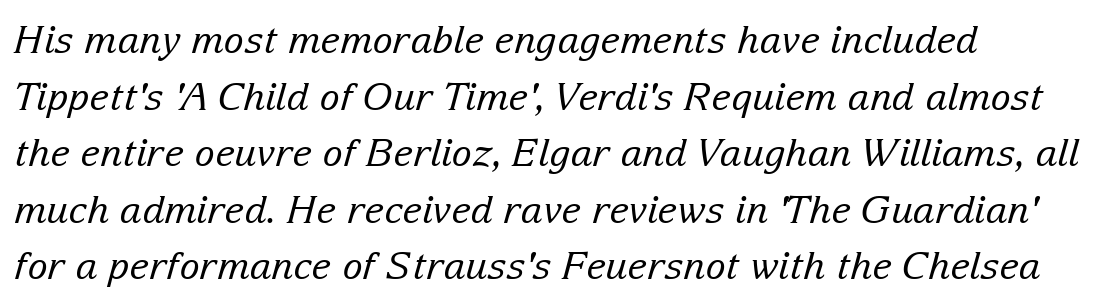
The image shows 38 px regular-weight serif type, italic (leaning right); set normal line spacing (1.49x), normal letter spacing, not underlined; low stroke contrast and a medium x-height.
